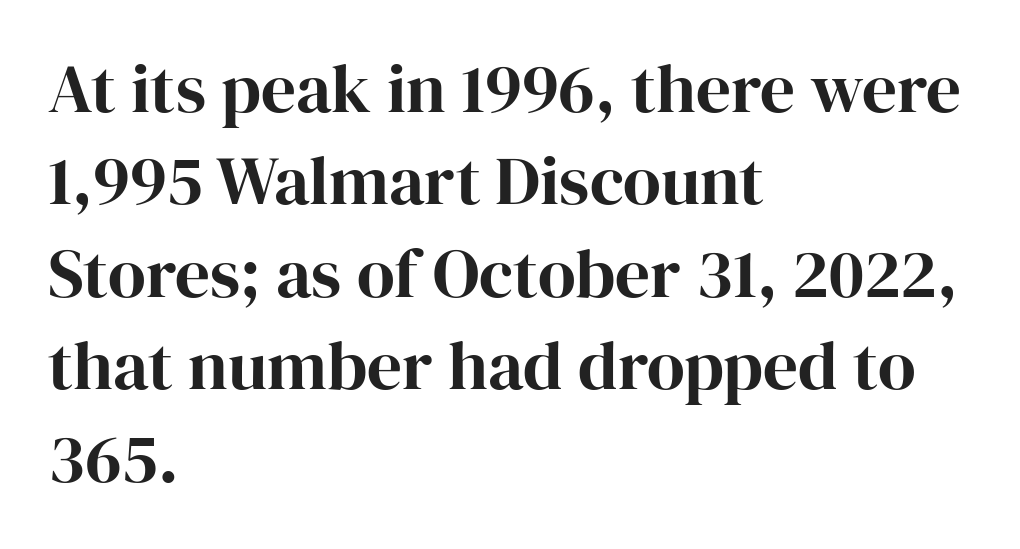
Q: Is the text italic (slanted)? A: No, it is upright.
Q: Is the typeface a serif or a sans-serif typeface? A: Serif.
Q: Is the text underlined? A: No.
Q: How is the paragraph aligned? A: Left-aligned.
Q: Is the spacing between letters normal or unusually wide? A: Normal.
Q: Is the spacing between lines tight, normal or loose? A: Normal.
Q: Width (condensed, normal, or wide)? A: Normal.
Q: Stroke contrast? A: High.
Q: x-height? A: Medium.
Q: Monospaced? A: No.
